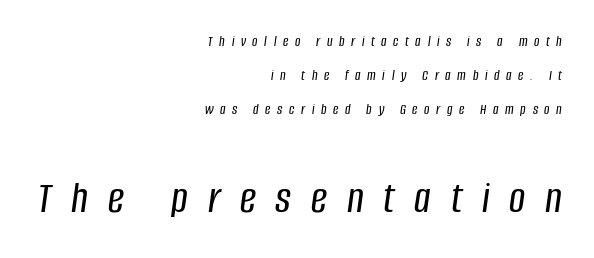
Q: Is the text italic (slanted)? A: Yes, it leans right by about 8 degrees.
Q: Is the text underlined? A: No.
Q: How is the paragraph aligned? A: Right-aligned.
Q: Is the spacing between letters normal or unusually wide? A: Unusually wide.
Q: Is the spacing between lines tight, normal or loose? A: Loose.
Q: Which block of text is set in a larger size, the first (top) or the second (bottom)? A: The second (bottom) one.
Q: Width (condensed, normal, or wide)? A: Condensed.
Q: Stroke contrast? A: Low.
Q: x-height? A: Large.
Q: Monospaced? A: No.
